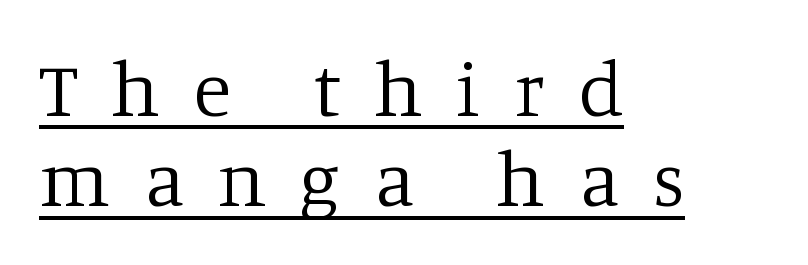
{"serif": "yes", "italic": "no", "bold": "no", "weight": "regular", "width": "normal", "stroke_contrast": "low", "x_height": "large", "monospaced": "no", "underline": "yes", "align": "left", "line_spacing_ratio": 1.16, "letter_spacing": "wide", "letter_spacing_em": 0.43, "glyph_px": 78}
